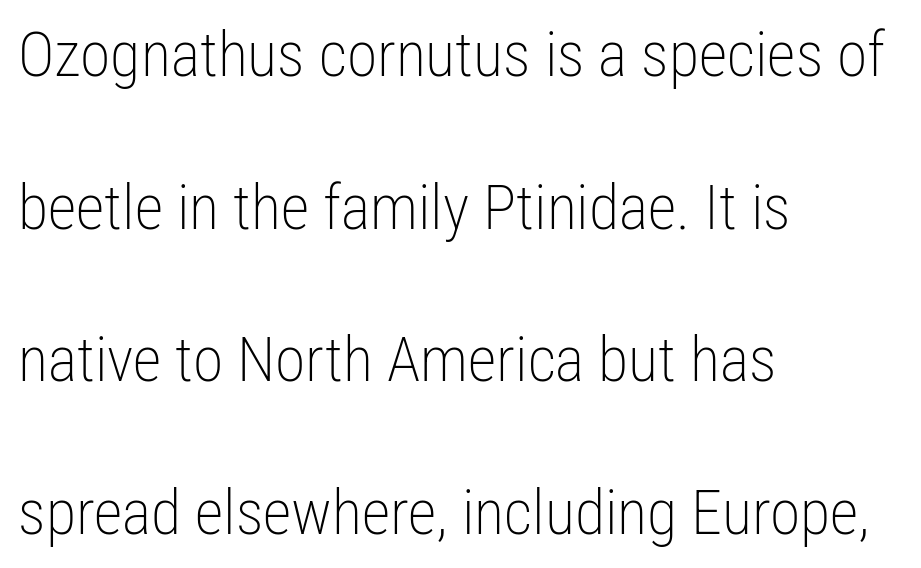
The characters display no serif detailing; their extremities are plain. There is no visible air inserted between adjacent glyphs. On a weight scale, this lands at 450 or below. Has an underline been added? It has not. Here the designer chose a conventional face with non-uniform glyph widths.
